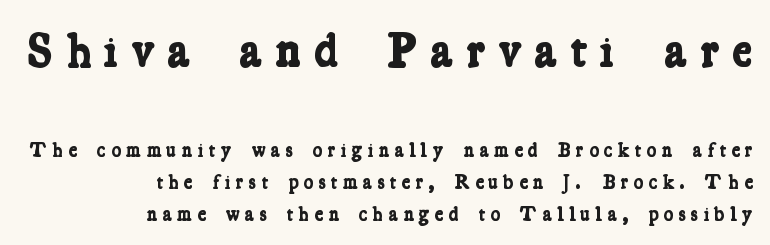
Stroke thickness is high; the sample reads as a true bold. Which chunk is bigger? The first one — the top block dwarfs the bottom. This is serif lettering, the kind often seen in printed books. These lines have a slow, spaced-out rhythm from letter to letter. The block of text has a typical density, with ordinary space between rows. Each letter keeps its own natural width here, so spacing adapts to shape.
